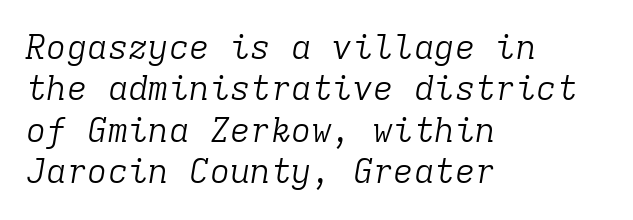
Q: Is the text bold? A: No.
Q: Is the text italic (slanted)? A: Yes, it leans right by about 9 degrees.
Q: Is the typeface a serif or a sans-serif typeface? A: Serif.
Q: Is the text underlined? A: No.
Q: How is the paragraph aligned? A: Left-aligned.
Q: Is the spacing between letters normal or unusually wide? A: Normal.
Q: Width (condensed, normal, or wide)? A: Normal.
Q: Stroke contrast? A: Low.
Q: x-height? A: Medium.
Q: Monospaced? A: Yes.
